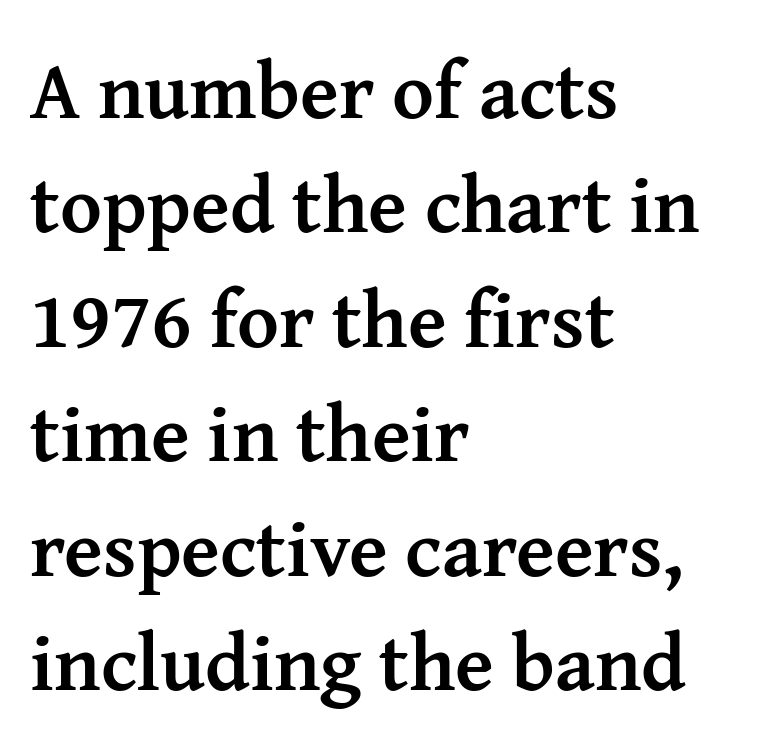
{"serif": "yes", "italic": "no", "bold": "yes", "weight": "semibold", "width": "normal", "stroke_contrast": "medium", "x_height": "medium", "monospaced": "no", "underline": "no", "align": "left", "line_spacing": "normal", "line_spacing_ratio": 1.43, "letter_spacing": "normal", "letter_spacing_em": 0.0, "glyph_px": 80}
